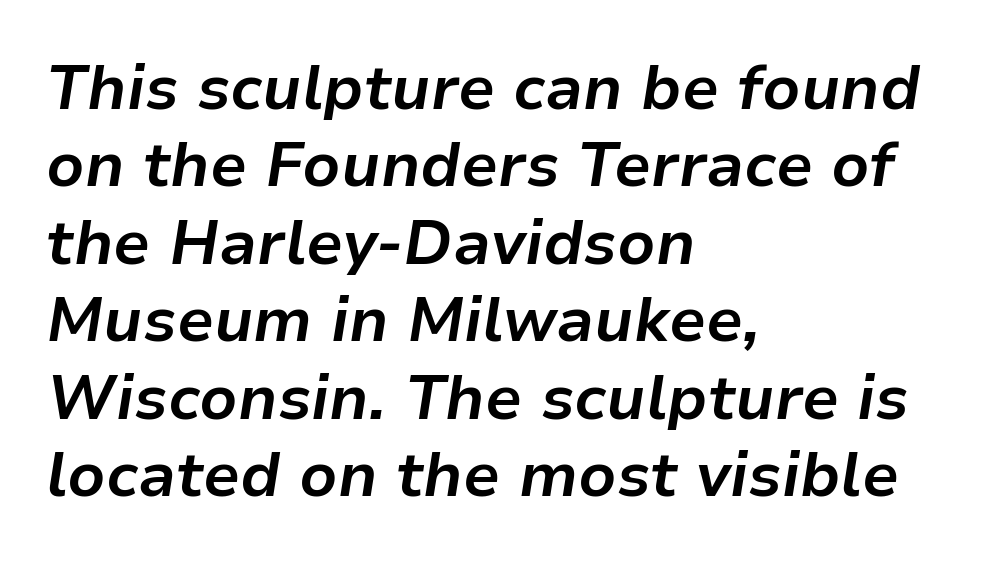
{"italic": "yes", "lean": "right", "slant_degrees": 9, "bold": "yes", "weight": "bold", "width": "normal", "stroke_contrast": "low", "x_height": "medium", "monospaced": "no", "underline": "no", "align": "left", "line_spacing": "normal", "line_spacing_ratio": 1.25, "letter_spacing": "normal", "letter_spacing_em": 0.0, "glyph_px": 62}
